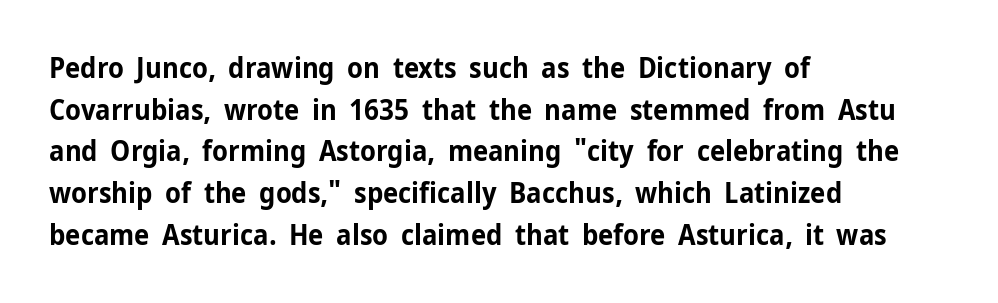
{"serif": "no", "italic": "no", "bold": "yes", "weight": "bold", "width": "normal", "stroke_contrast": "low", "x_height": "medium", "monospaced": "no", "underline": "no", "align": "left", "line_spacing": "normal", "line_spacing_ratio": 1.49, "letter_spacing": "normal", "letter_spacing_em": 0.0, "glyph_px": 28}
